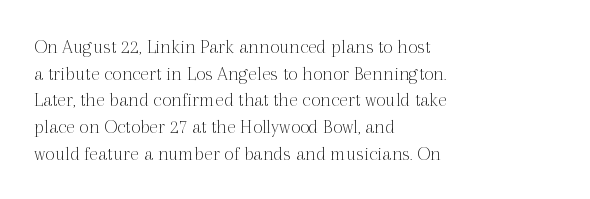
Summary of weight: not heavy and not bold. The vertical gap from one line to the next is medium. The type is set solid horizontally, with unmodified tracking. No italicization has been applied; the sample stays upright. The paragraph shown leans on its left margin. The gap between lines stays unmarked.
